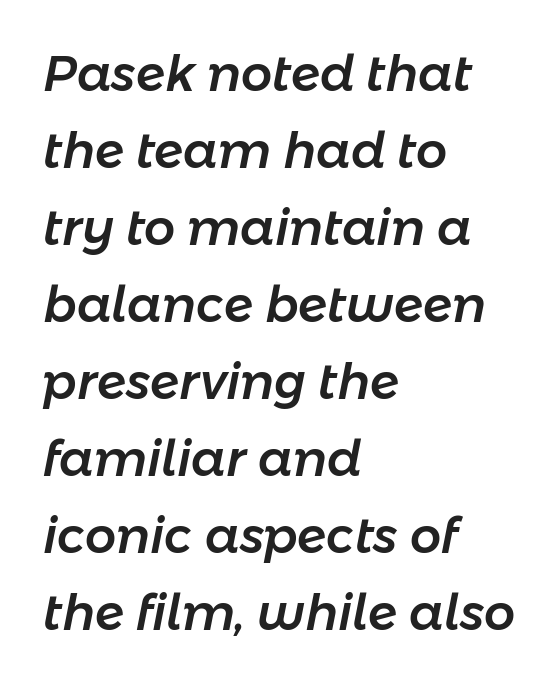
{"italic": "yes", "lean": "right", "slant_degrees": 11, "width": "normal", "stroke_contrast": "low", "x_height": "medium", "monospaced": "no", "underline": "no", "align": "left", "line_spacing": "normal", "line_spacing_ratio": 1.57, "letter_spacing": "normal", "letter_spacing_em": 0.0, "glyph_px": 49}
